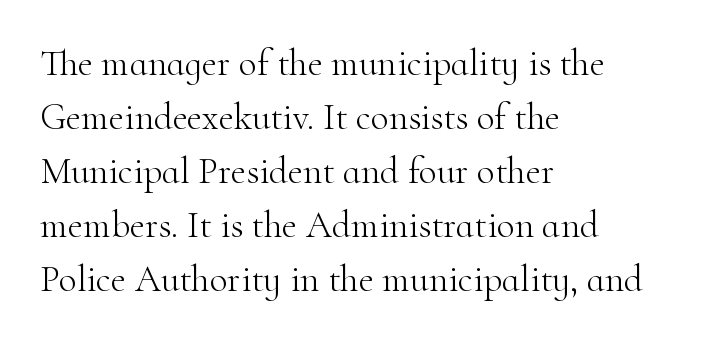
The image shows 37 px light serif type, upright; set left-aligned, normal line spacing (1.46x), normal letter spacing, not underlined; high stroke contrast and a small x-height.
